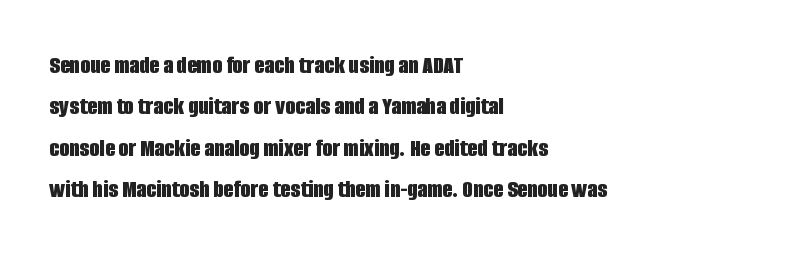
{"italic": "no", "bold": "yes", "underline": "no", "align": "left", "line_spacing": "normal", "line_spacing_ratio": 1.59, "letter_spacing": "normal", "letter_spacing_em": 0.0, "glyph_px": 26}
